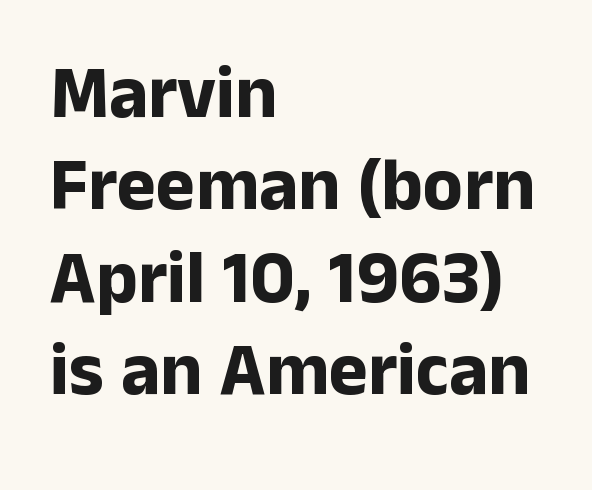
The image shows 74 px bold sans-serif type, upright; set left-aligned, normal line spacing (1.25x), normal letter spacing, not underlined; low stroke contrast and a medium x-height.
